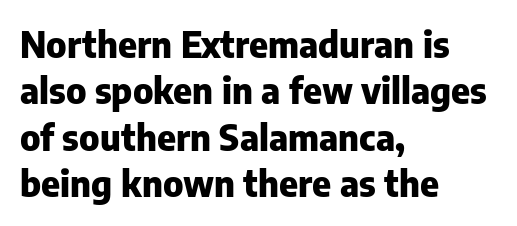
The image shows 36 px heavy sans-serif type, upright; set left-aligned, normal line spacing (1.29x), normal letter spacing, not underlined; low stroke contrast and a medium x-height.
